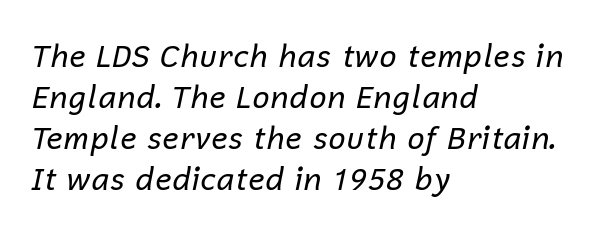
Q: Is the text bold? A: No.
Q: Is the text italic (slanted)? A: Yes, it leans right by about 12 degrees.
Q: Is the text underlined? A: No.
Q: How is the paragraph aligned? A: Left-aligned.
Q: Is the spacing between letters normal or unusually wide? A: Normal.
Q: Is the spacing between lines tight, normal or loose? A: Normal.
Q: Width (condensed, normal, or wide)? A: Normal.
Q: Stroke contrast? A: Low.
Q: x-height? A: Medium.
Q: Monospaced? A: No.
